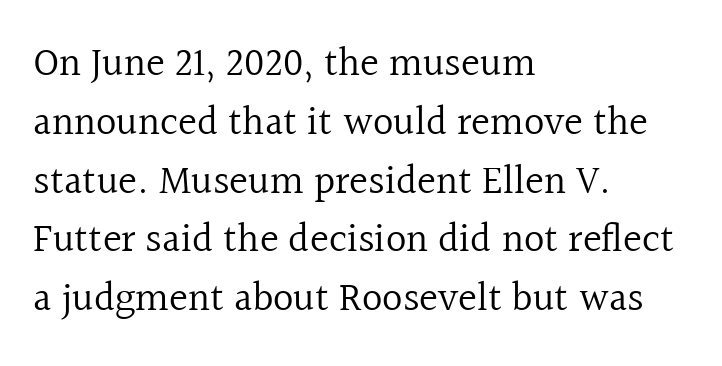
Bare-footed words on every line. Weight: regular or lighter. There is no visible air inserted between adjacent glyphs. This is roman type, the default non-slanted kind. The line-height multiplier appears to be the usual default. This sample uses a serif face.
